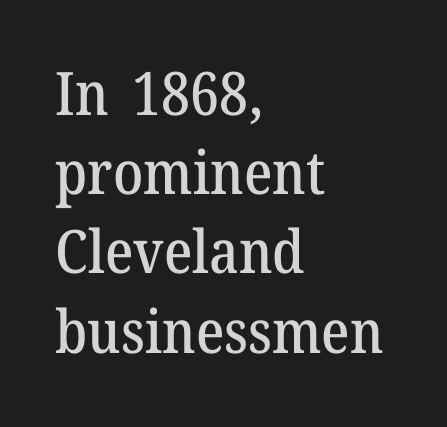
{"serif": "yes", "italic": "no", "width": "normal", "stroke_contrast": "medium", "x_height": "medium", "monospaced": "no", "underline": "no", "align": "left", "line_spacing": "normal", "line_spacing_ratio": 1.32, "letter_spacing": "normal", "letter_spacing_em": 0.0, "glyph_px": 60}
